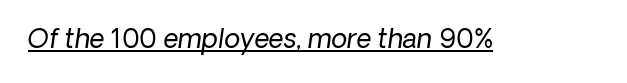
Q: Is the text bold? A: No.
Q: Is the text underlined? A: Yes.
Q: Is the spacing between letters normal or unusually wide? A: Normal.
